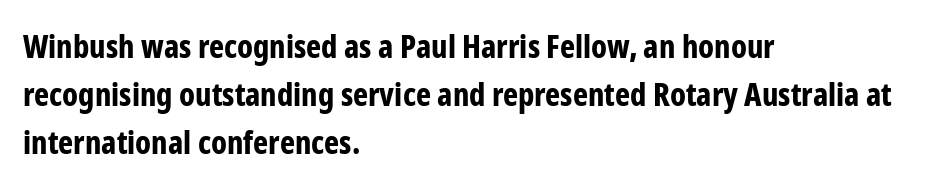
{"serif": "no", "italic": "no", "bold": "yes", "weight": "bold", "width": "condensed", "stroke_contrast": "low", "x_height": "medium", "monospaced": "no", "underline": "no", "align": "left", "line_spacing": "normal", "line_spacing_ratio": 1.5, "letter_spacing": "normal", "letter_spacing_em": 0.0, "glyph_px": 32}
